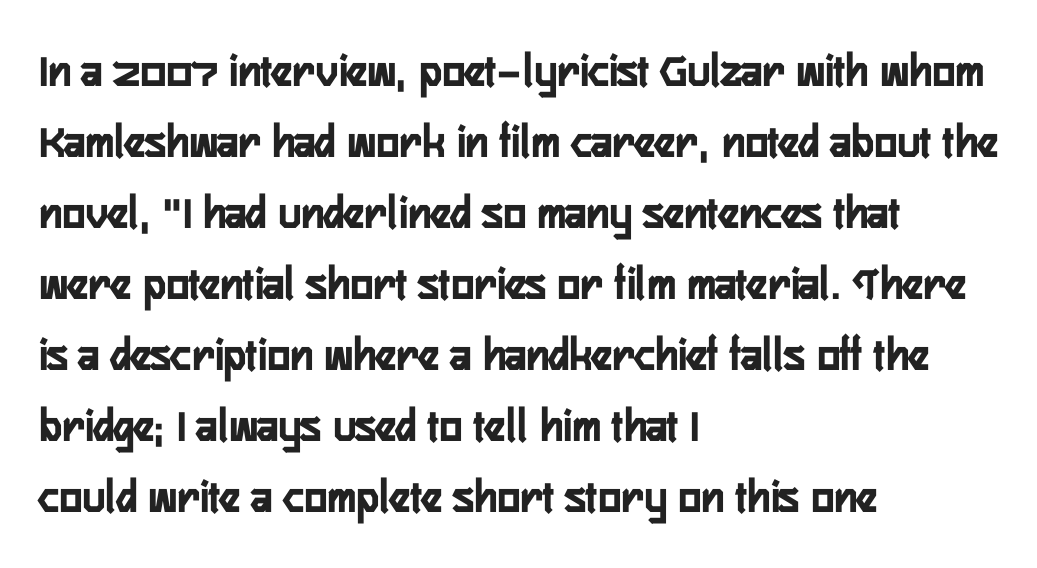
{"serif": "no", "italic": "no", "bold": "yes", "weight": "semibold", "width": "condensed", "stroke_contrast": "low", "x_height": "medium", "monospaced": "no", "underline": "no", "align": "left", "line_spacing": "normal", "line_spacing_ratio": 1.48, "letter_spacing": "normal", "letter_spacing_em": 0.0, "glyph_px": 48}
